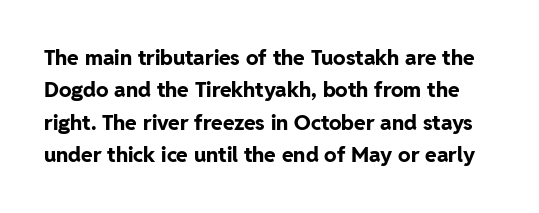
Q: Is the text bold? A: Yes.
Q: Is the text italic (slanted)? A: No, it is upright.
Q: Is the text underlined? A: No.
Q: Is the spacing between letters normal or unusually wide? A: Normal.
Q: Is the spacing between lines tight, normal or loose? A: Normal.
